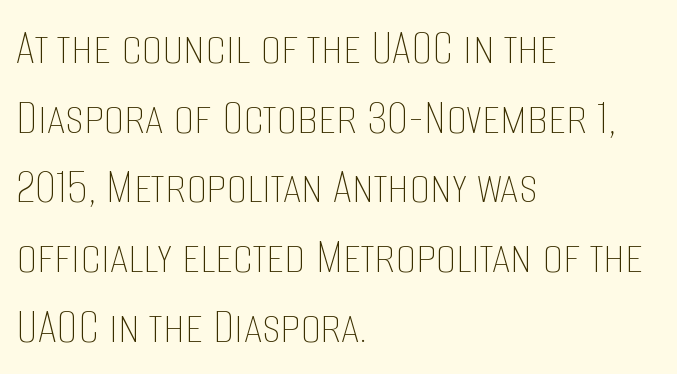
Q: Is the text bold? A: No.
Q: Is the text italic (slanted)? A: No, it is upright.
Q: Is the text underlined? A: No.
Q: How is the paragraph aligned? A: Left-aligned.
Q: Is the spacing between letters normal or unusually wide? A: Normal.
Q: Is the spacing between lines tight, normal or loose? A: Normal.
Q: Width (condensed, normal, or wide)? A: Condensed.
Q: Stroke contrast? A: Low.
Q: x-height? A: Large.
Q: Monospaced? A: No.
